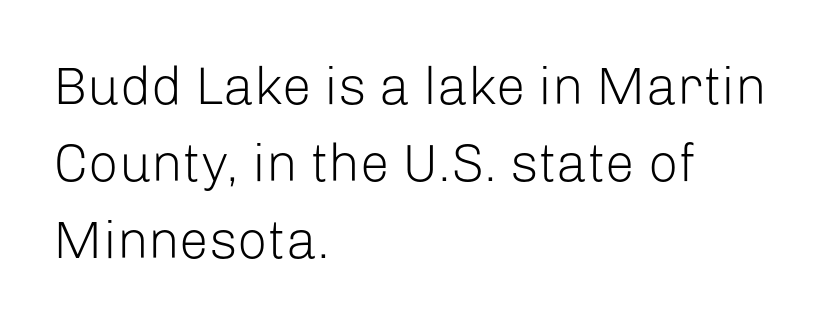
Q: Is the text bold? A: No.
Q: Is the text italic (slanted)? A: No, it is upright.
Q: Is the typeface a serif or a sans-serif typeface? A: Sans-serif.
Q: Is the text underlined? A: No.
Q: How is the paragraph aligned? A: Left-aligned.
Q: Is the spacing between letters normal or unusually wide? A: Normal.
Q: Is the spacing between lines tight, normal or loose? A: Normal.
Q: Width (condensed, normal, or wide)? A: Normal.
Q: Stroke contrast? A: Low.
Q: x-height? A: Medium.
Q: Monospaced? A: No.
